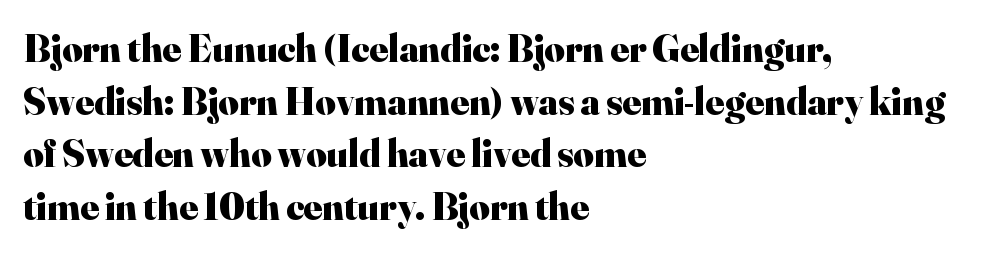
The image shows 39 px heavy serif type, upright; set left-aligned, normal line spacing (1.35x), normal letter spacing, not underlined; high stroke contrast and a small x-height.
